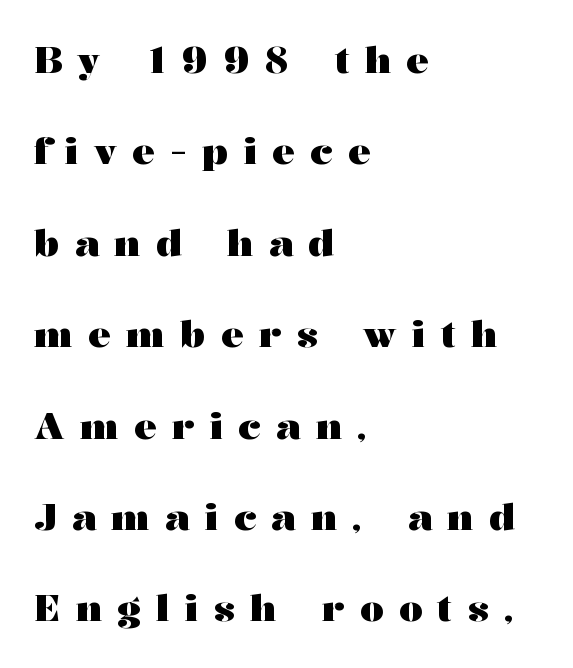
Think of a printed novel: that variable character pitch is what you see here. To sum up the face: it has serifs. The space directly below the letters is spotless. A typesetter would mark this as roman, not italic.
